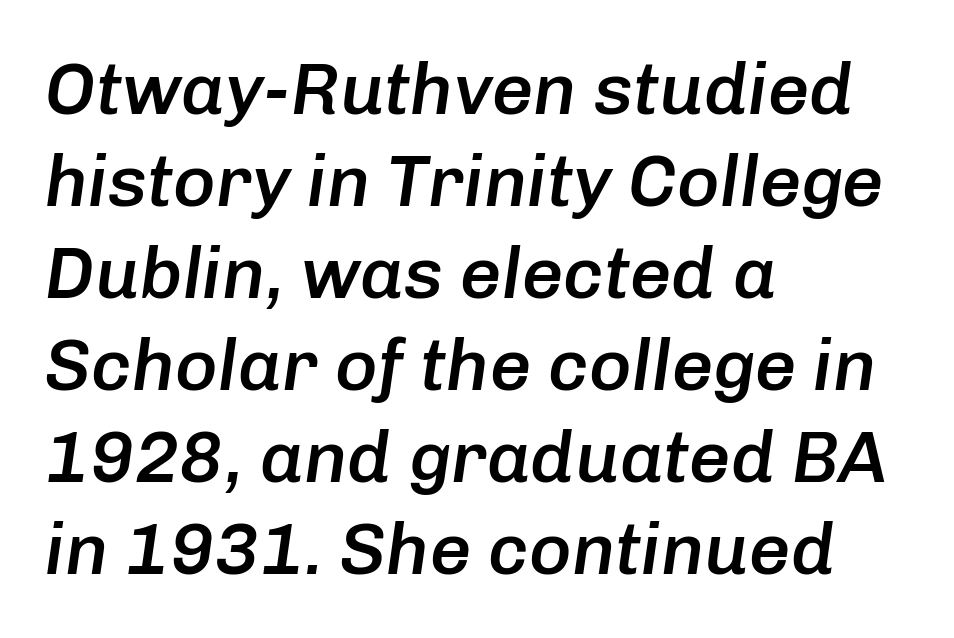
{"italic": "yes", "lean": "right", "slant_degrees": 8, "bold": "semi", "weight": "semibold", "width": "normal", "stroke_contrast": "low", "x_height": "medium", "monospaced": "no", "underline": "no", "align": "left", "line_spacing": "normal", "line_spacing_ratio": 1.26, "letter_spacing": "normal", "letter_spacing_em": 0.0, "glyph_px": 73}
